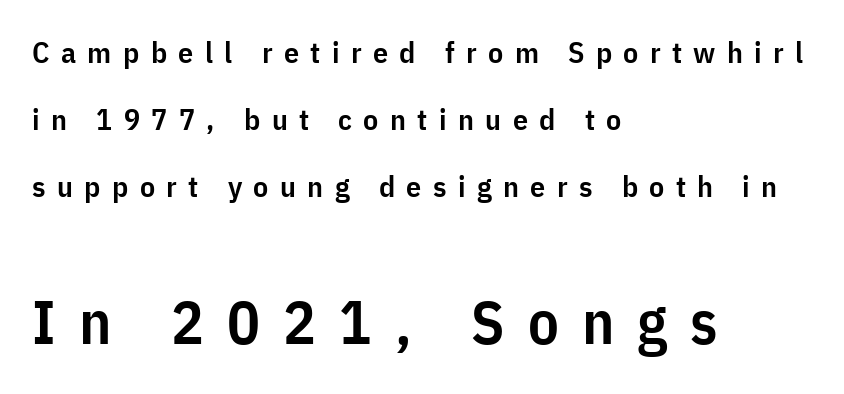
The image shows 61 px semibold, condensed sans-serif type, upright; set left-aligned, loose line spacing (2.23x), unusually wide letter spacing (+0.38 em), not underlined; the second (bottom) block is 2.03x larger; low stroke contrast and a medium x-height.
